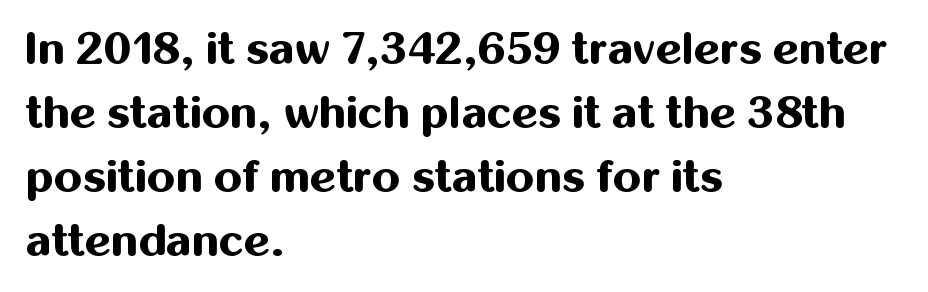
The image shows 45 px bold sans-serif type, upright; set left-aligned, normal line spacing (1.42x), normal letter spacing, not underlined; medium stroke contrast and a medium x-height.
